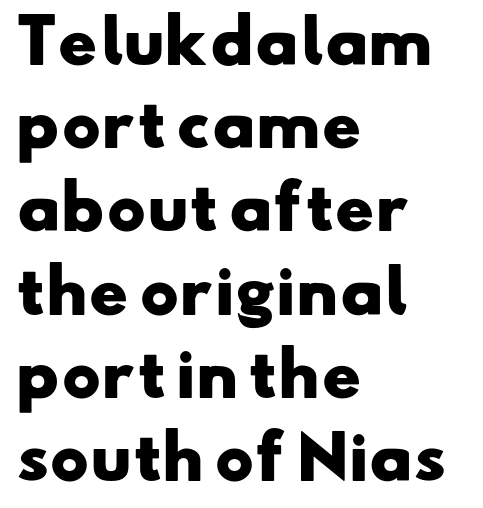
The image shows 59 px heavy, wide sans-serif type; set left-aligned, normal line spacing (1.41x), normal letter spacing, not underlined; low stroke contrast and a small x-height.
